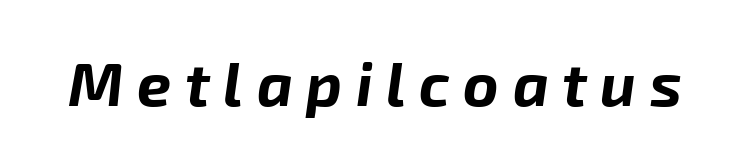
{"italic": "yes", "lean": "right", "slant_degrees": 8, "bold": "yes", "weight": "bold", "width": "normal", "stroke_contrast": "low", "x_height": "medium", "monospaced": "no", "underline": "no", "letter_spacing": "wide", "letter_spacing_em": 0.22, "glyph_px": 61}
